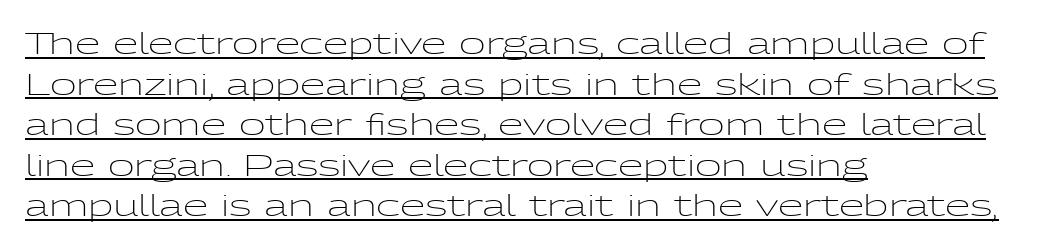
The image shows 29 px light, wide sans-serif type, upright; set left-aligned, normal line spacing (1.4x), normal letter spacing, underlined; low stroke contrast and a medium x-height.
